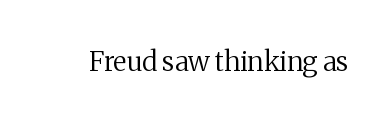
Q: Is the text bold? A: No.
Q: Is the text italic (slanted)? A: No, it is upright.
Q: Is the text underlined? A: No.
Q: Is the spacing between letters normal or unusually wide? A: Normal.
